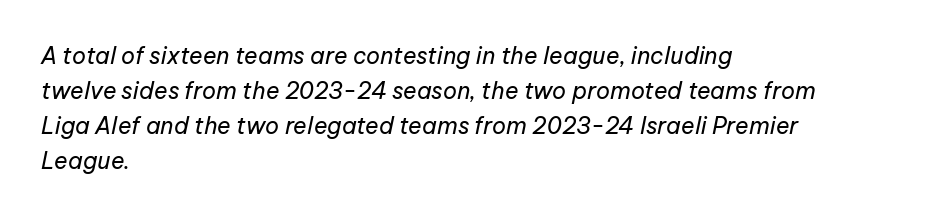
Q: Is the text bold? A: No.
Q: Is the text italic (slanted)? A: Yes, it leans right by about 12 degrees.
Q: Is the text underlined? A: No.
Q: How is the paragraph aligned? A: Left-aligned.
Q: Is the spacing between letters normal or unusually wide? A: Normal.
Q: Is the spacing between lines tight, normal or loose? A: Normal.
